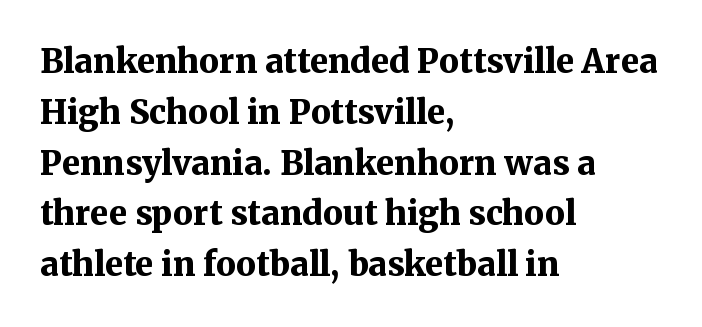
Q: Is the text bold? A: Yes.
Q: Is the text italic (slanted)? A: No, it is upright.
Q: Is the typeface a serif or a sans-serif typeface? A: Serif.
Q: Is the text underlined? A: No.
Q: How is the paragraph aligned? A: Left-aligned.
Q: Is the spacing between letters normal or unusually wide? A: Normal.
Q: Is the spacing between lines tight, normal or loose? A: Normal.
Q: Width (condensed, normal, or wide)? A: Normal.
Q: Stroke contrast? A: Medium.
Q: x-height? A: Medium.
Q: Monospaced? A: No.
